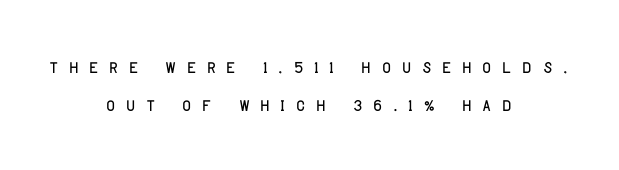
Q: Is the text italic (slanted)? A: No, it is upright.
Q: Is the text underlined? A: No.
Q: How is the paragraph aligned? A: Centered.
Q: Is the spacing between letters normal or unusually wide? A: Unusually wide.
Q: Is the spacing between lines tight, normal or loose? A: Normal.
